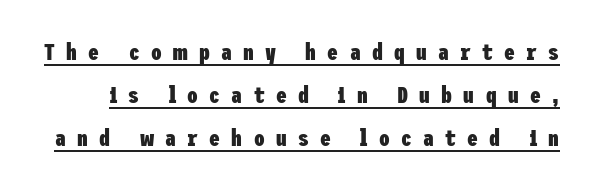
The image shows 24 px bold type, upright; set line spacing 1.79x, unusually wide letter spacing (+0.47 em), underlined.
